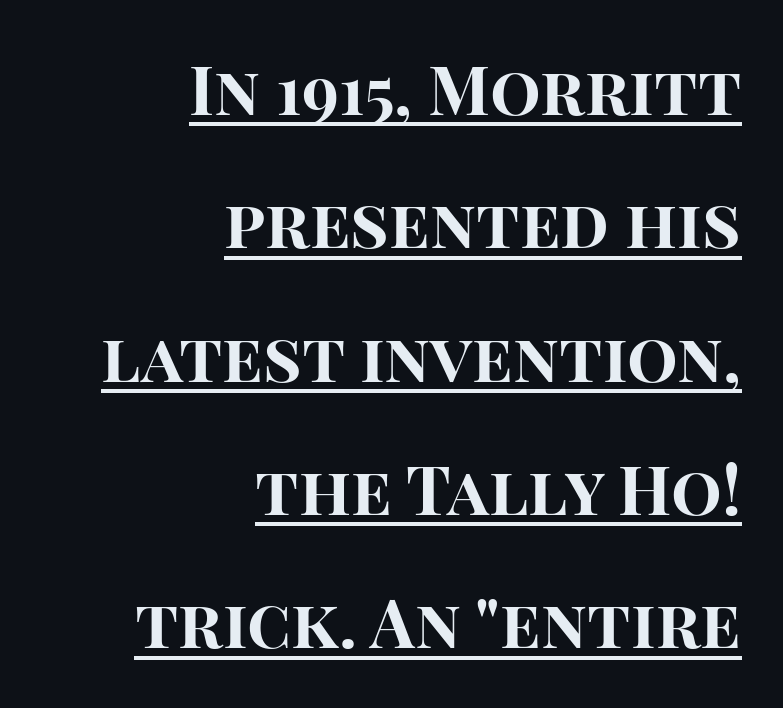
{"serif": "no", "italic": "no", "bold": "yes", "weight": "bold", "width": "normal", "stroke_contrast": "high", "x_height": "large", "monospaced": "no", "underline": "yes", "align": "right", "line_spacing": "loose", "line_spacing_ratio": 1.99, "letter_spacing": "normal", "letter_spacing_em": 0.0, "glyph_px": 67}
